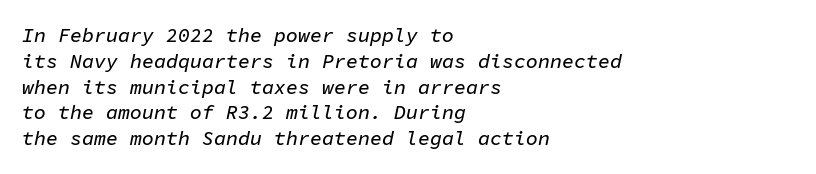
{"italic": "yes", "lean": "right", "slant_degrees": 11, "underline": "no", "align": "left", "line_spacing": "normal", "line_spacing_ratio": 1.29, "letter_spacing": "normal", "letter_spacing_em": 0.0, "glyph_px": 20}
